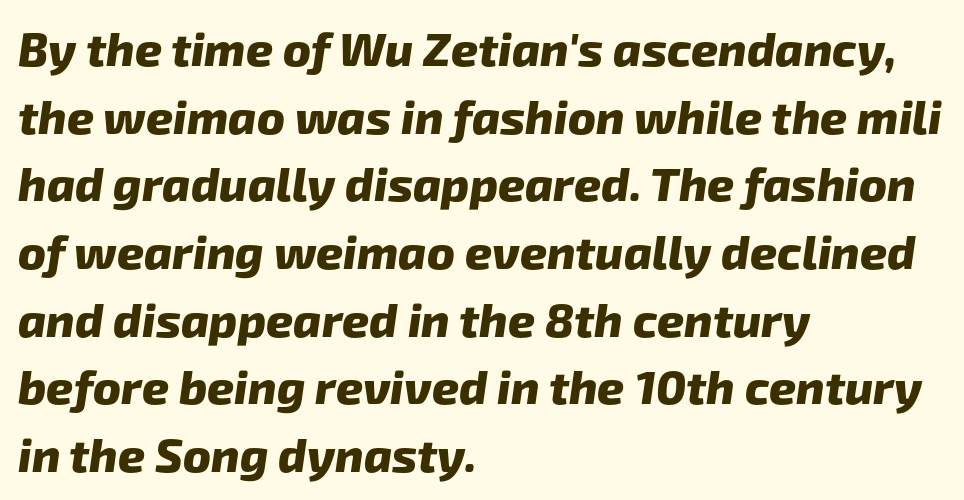
Q: Is the text bold? A: Yes.
Q: Is the typeface a serif or a sans-serif typeface? A: Sans-serif.
Q: Is the text underlined? A: No.
Q: How is the paragraph aligned? A: Left-aligned.
Q: Is the spacing between letters normal or unusually wide? A: Normal.
Q: Is the spacing between lines tight, normal or loose? A: Normal.
Q: Width (condensed, normal, or wide)? A: Normal.
Q: Stroke contrast? A: Low.
Q: x-height? A: Medium.
Q: Monospaced? A: No.
